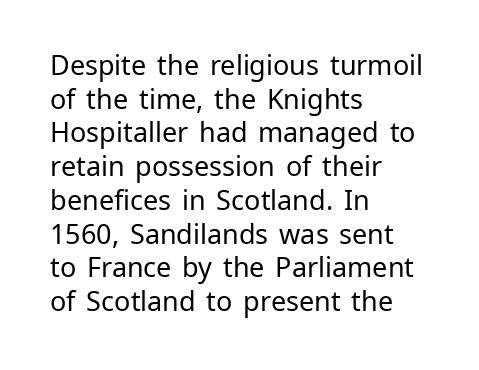
The image shows 27 px text type, upright; set left-aligned, normal line spacing (1.25x), normal letter spacing, not underlined.
